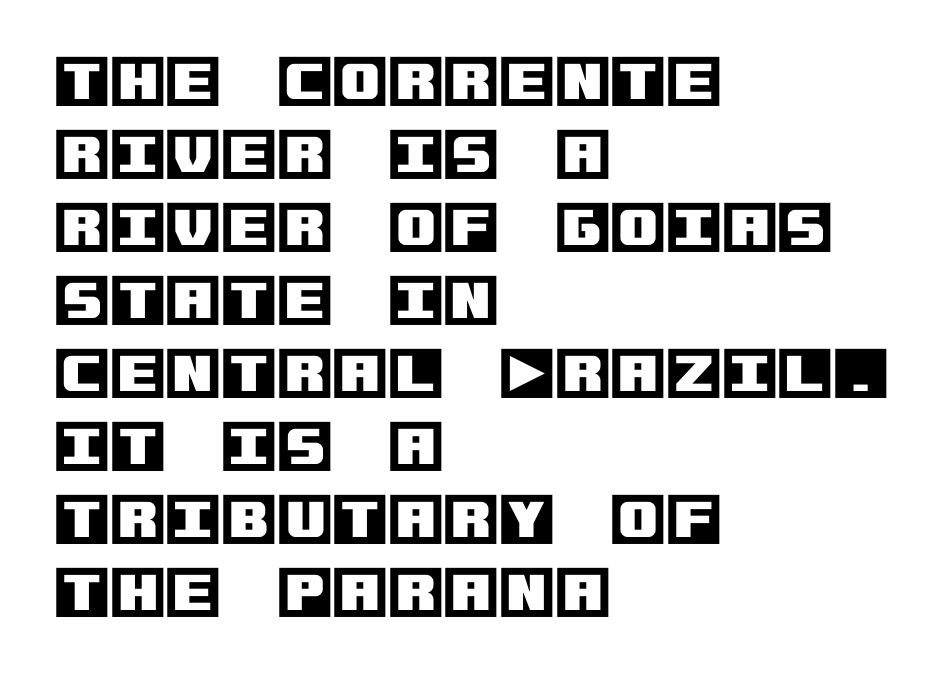
{"italic": "no", "width": "normal", "x_height": "large", "underline": "no", "align": "left", "line_spacing": "normal", "line_spacing_ratio": 1.28, "letter_spacing": "normal", "letter_spacing_em": 0.0, "glyph_px": 57}
